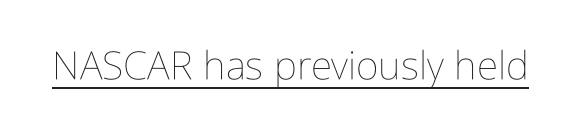
{"italic": "no", "bold": "no", "weight": "thin", "width": "condensed", "stroke_contrast": "low", "x_height": "medium", "monospaced": "no", "underline": "yes", "letter_spacing": "normal", "letter_spacing_em": 0.0, "glyph_px": 39}
